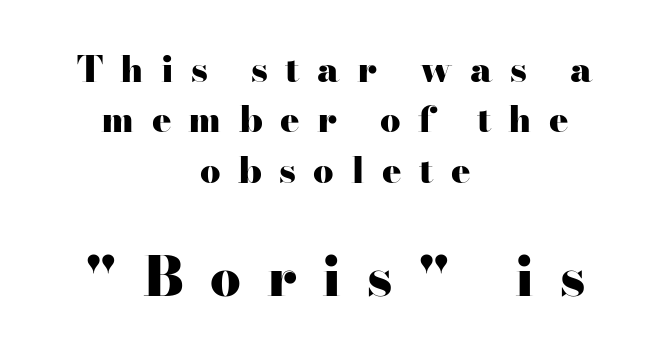
The image shows 54 px heavy, wide serif type, upright; set centered, normal line spacing (1.4x), unusually wide letter spacing (+0.48 em), not underlined; the second (bottom) block is 1.5x larger; high stroke contrast and a small x-height.
